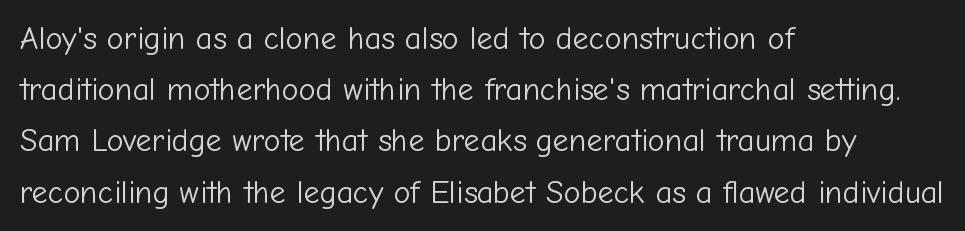
The image shows 32 px light sans-serif type, upright; set left-aligned, normal line spacing (1.6x), normal letter spacing, not underlined; low stroke contrast and a medium x-height.
